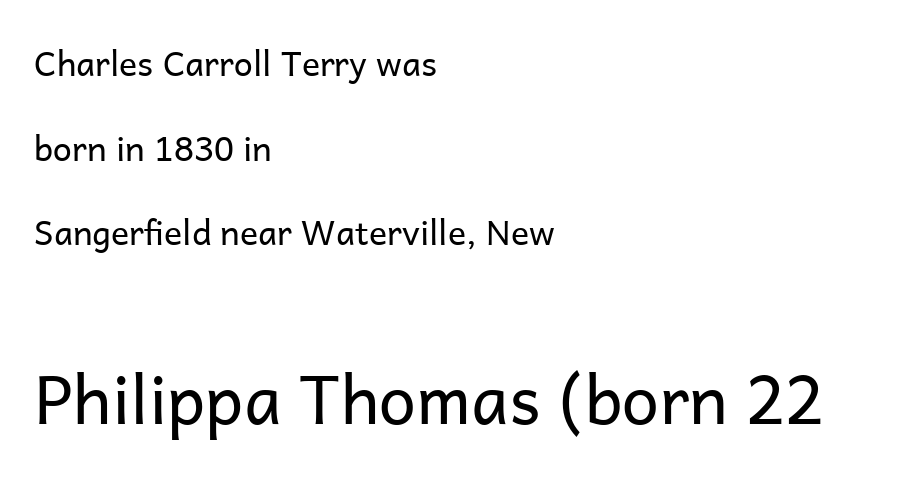
The image shows 67 px regular-weight sans-serif type, upright; set left-aligned, loose line spacing (2.49x), normal letter spacing, not underlined; the second (bottom) block is 1.97x larger; low stroke contrast and a medium x-height.
